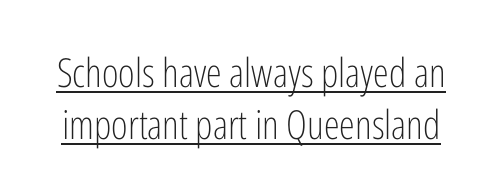
Q: Is the text bold? A: No.
Q: Is the text italic (slanted)? A: No, it is upright.
Q: Is the typeface a serif or a sans-serif typeface? A: Sans-serif.
Q: Is the text underlined? A: Yes.
Q: Is the spacing between letters normal or unusually wide? A: Normal.
Q: Is the spacing between lines tight, normal or loose? A: Normal.
Q: Width (condensed, normal, or wide)? A: Condensed.
Q: Stroke contrast? A: Low.
Q: x-height? A: Medium.
Q: Monospaced? A: No.
